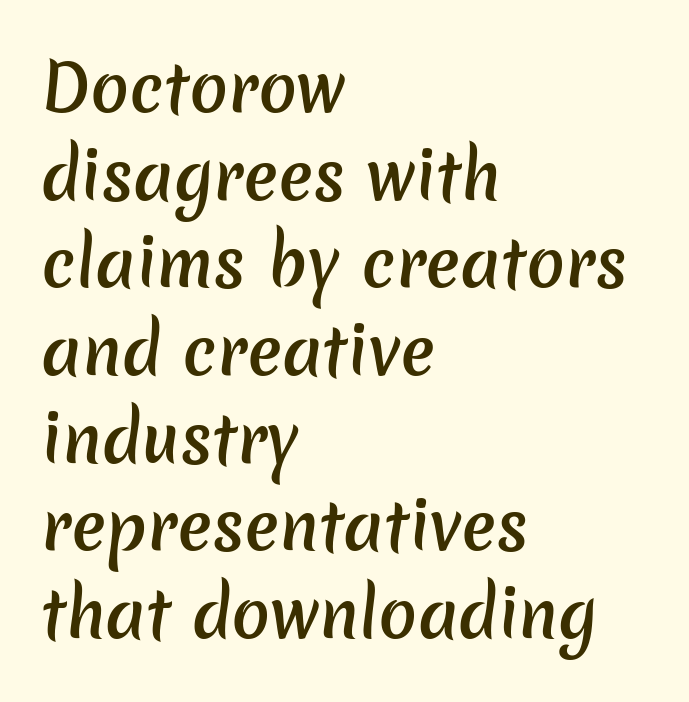
The image shows 64 px semibold sans-serif type; set left-aligned, normal line spacing (1.37x), normal letter spacing, not underlined; low stroke contrast and a medium x-height.
